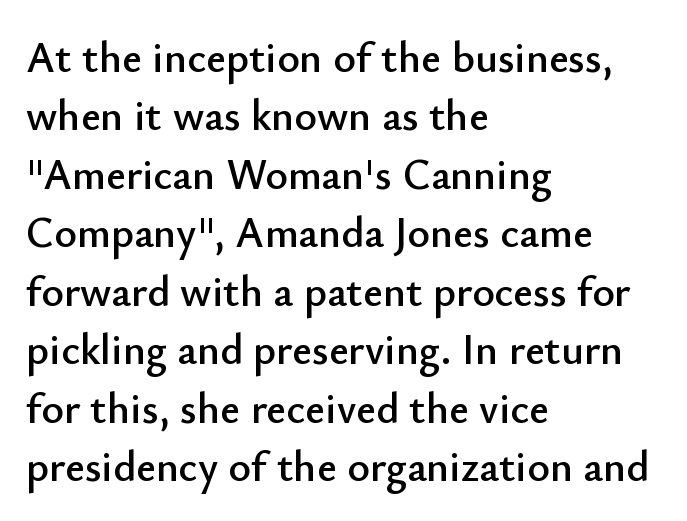
Nothing sits at the stroke ends, so this counts as sans-serif. Do the letters lean? They stand straight. Students, note that the glyphs here touch the page at normal intervals. The lines sit at an ordinary, default distance from one another. Line starts are locked; line ends wander. The face used here is proportionally spaced, like ordinary book or web type.
